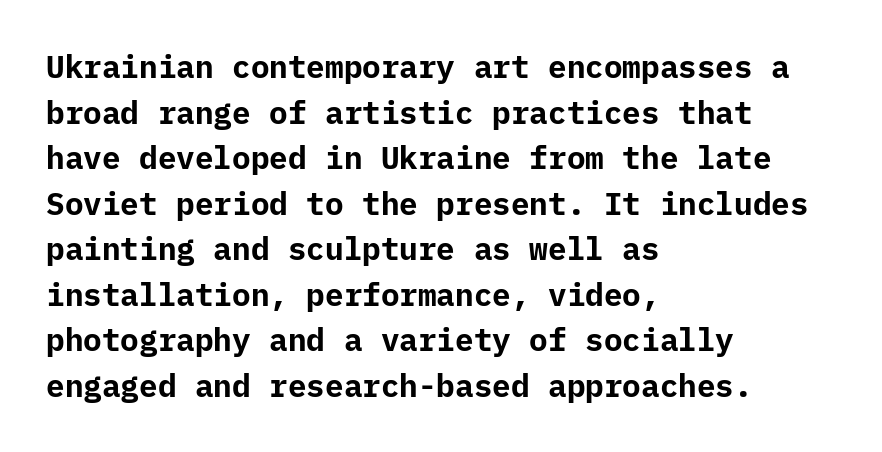
Tall strokes in this sample are plumb rather than angled. Letter spacing: default. The characters look thick and weighty, a clear bold. This sample is left-justified, so line endings fall wherever the words run out.
